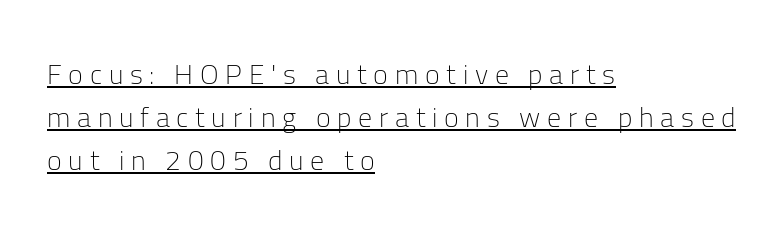
{"serif": "no", "italic": "no", "bold": "no", "weight": "light", "width": "normal", "stroke_contrast": "low", "x_height": "medium", "monospaced": "no", "underline": "yes", "align": "left", "line_spacing": "normal", "line_spacing_ratio": 1.54, "letter_spacing": "wide", "letter_spacing_em": 0.24, "glyph_px": 28}
